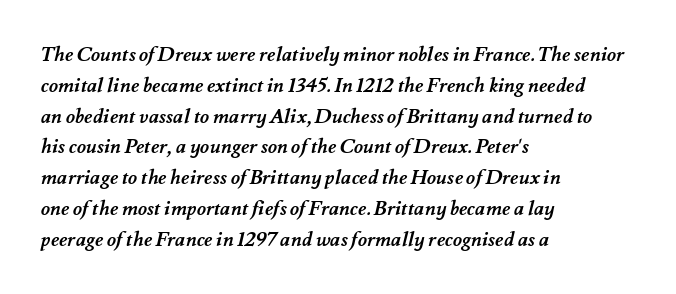
Q: Is the text bold? A: Yes.
Q: Is the text underlined? A: No.
Q: How is the paragraph aligned? A: Left-aligned.
Q: Is the spacing between letters normal or unusually wide? A: Normal.
Q: Is the spacing between lines tight, normal or loose? A: Normal.
